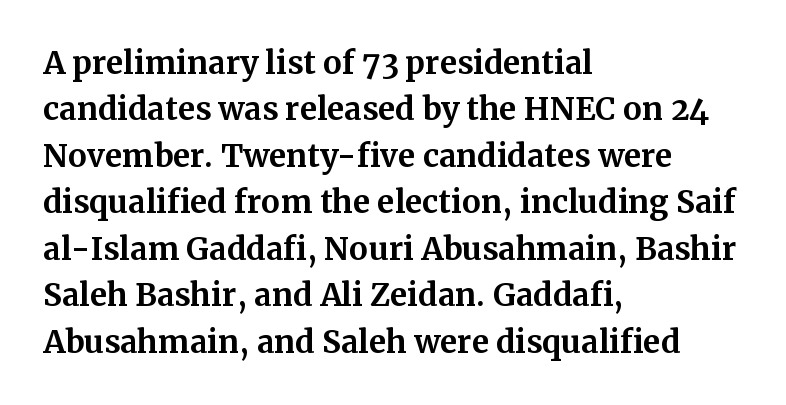
{"serif": "yes", "italic": "no", "bold": "yes", "weight": "bold", "width": "normal", "stroke_contrast": "medium", "x_height": "medium", "monospaced": "no", "underline": "no", "align": "left", "line_spacing": "normal", "line_spacing_ratio": 1.5, "letter_spacing": "normal", "letter_spacing_em": 0.0, "glyph_px": 31}
